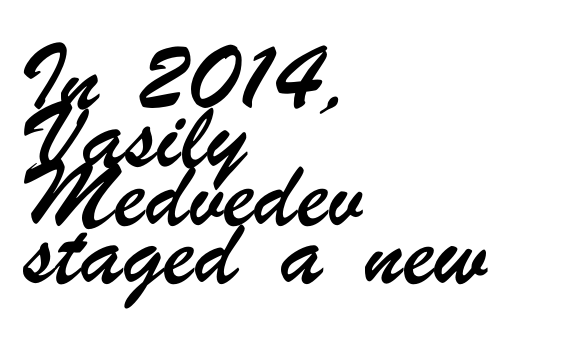
Check the space under the baseline: it is left empty. This block has exactly the height ordinary leading produces. This rendering leaves character spacing at its baseline value. The passage shown is typeset with a sans-serif family.
